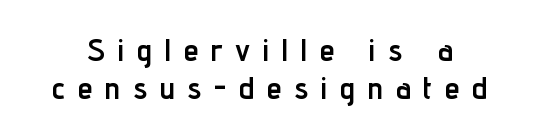
The image shows 30 px semibold, condensed sans-serif type, upright; set normal line spacing (1.27x), unusually wide letter spacing (+0.43 em), not underlined; low stroke contrast and a medium x-height.
